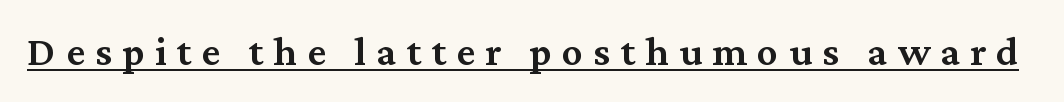
Q: Is the text bold? A: Semi-bold.
Q: Is the text italic (slanted)? A: No, it is upright.
Q: Is the typeface a serif or a sans-serif typeface? A: Serif.
Q: Is the text underlined? A: Yes.
Q: Is the spacing between letters normal or unusually wide? A: Unusually wide.
Q: Width (condensed, normal, or wide)? A: Normal.
Q: Stroke contrast? A: Medium.
Q: x-height? A: Medium.
Q: Monospaced? A: No.
